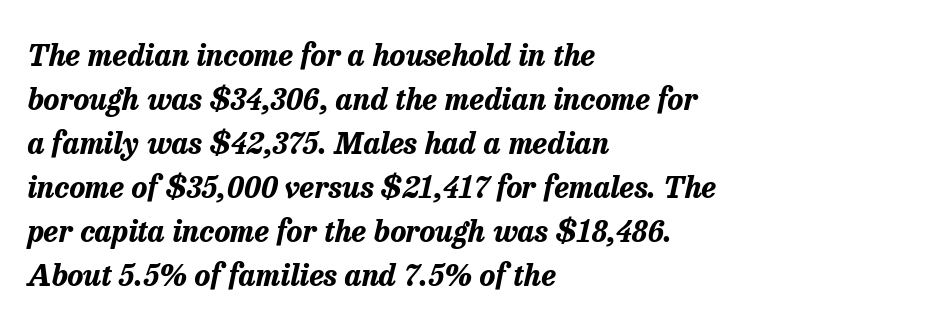
Q: Is the text bold? A: Yes.
Q: Is the text italic (slanted)? A: Yes, it leans right by about 13 degrees.
Q: Is the text underlined? A: No.
Q: How is the paragraph aligned? A: Left-aligned.
Q: Is the spacing between letters normal or unusually wide? A: Normal.
Q: Is the spacing between lines tight, normal or loose? A: Normal.
Q: Width (condensed, normal, or wide)? A: Normal.
Q: Stroke contrast? A: Low.
Q: x-height? A: Medium.
Q: Monospaced? A: No.
